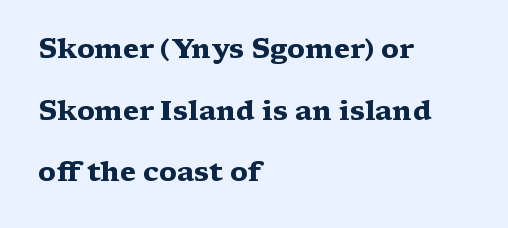
{"italic": "no", "bold": "yes", "underline": "no", "align": "left", "line_spacing": "loose", "line_spacing_ratio": 2.28, "letter_spacing": "normal", "letter_spacing_em": 0.0, "glyph_px": 27}
